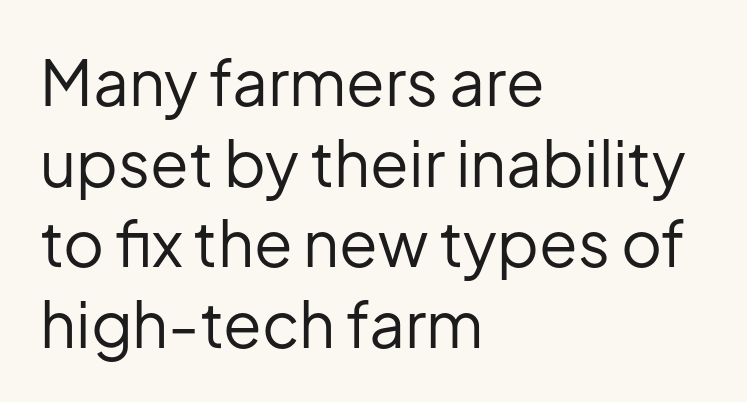
The image shows 63 px regular-weight sans-serif type, upright; set left-aligned, normal line spacing (1.28x), normal letter spacing, not underlined; low stroke contrast and a medium x-height.
